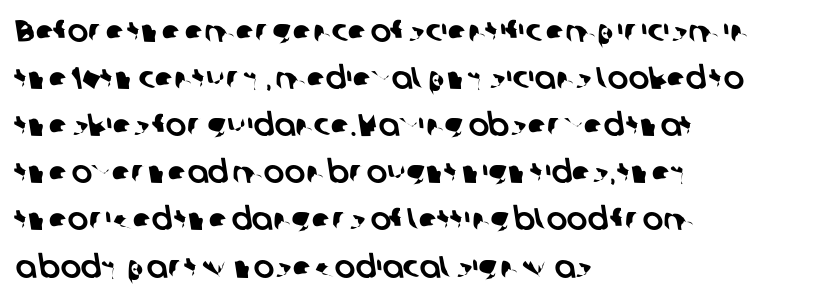
The image shows 31 px sans-serif type; set left-aligned, normal line spacing (1.52x), normal letter spacing, not underlined; low stroke contrast and a medium x-height.
